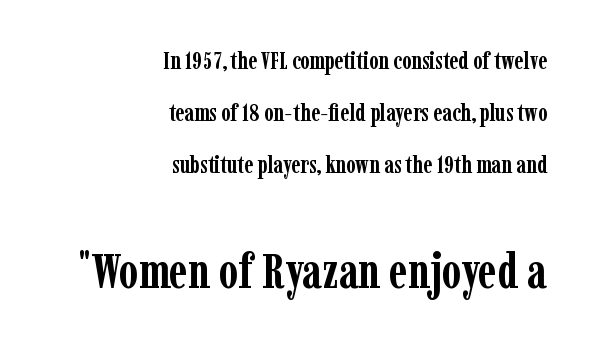
{"serif": "yes", "italic": "no", "bold": "yes", "weight": "semibold", "width": "condensed", "stroke_contrast": "low", "x_height": "medium", "monospaced": "no", "underline": "no", "align": "right", "line_spacing": "loose", "line_spacing_ratio": 2.16, "letter_spacing": "normal", "letter_spacing_em": 0.0, "larger_block": "second", "size_ratio": 2.04, "glyph_px": 49}
